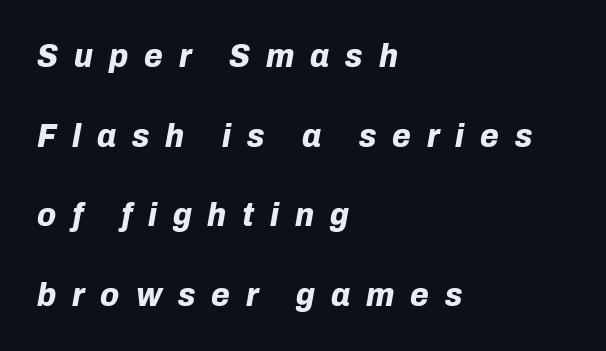
One-word summary of the alignment: left. The axis of the letterforms is tilted away from vertical. Think of a printed novel: that variable character pitch is what you see here. The tracking reads as deliberately expanded to a designer's eye. Rows of type keep a wide berth in the vertical direction. A bare baseline throughout the passage.
